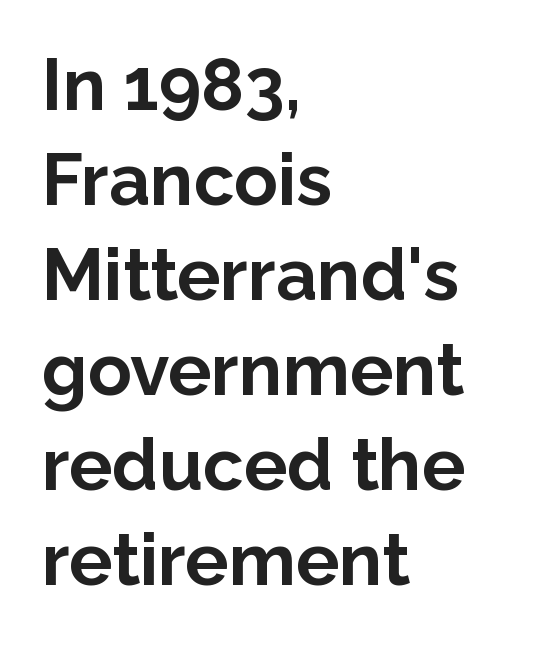
Q: Is the text bold? A: Yes.
Q: Is the text italic (slanted)? A: No, it is upright.
Q: Is the typeface a serif or a sans-serif typeface? A: Sans-serif.
Q: Is the text underlined? A: No.
Q: How is the paragraph aligned? A: Left-aligned.
Q: Is the spacing between letters normal or unusually wide? A: Normal.
Q: Is the spacing between lines tight, normal or loose? A: Normal.
Q: Width (condensed, normal, or wide)? A: Normal.
Q: Stroke contrast? A: Low.
Q: x-height? A: Medium.
Q: Monospaced? A: No.
